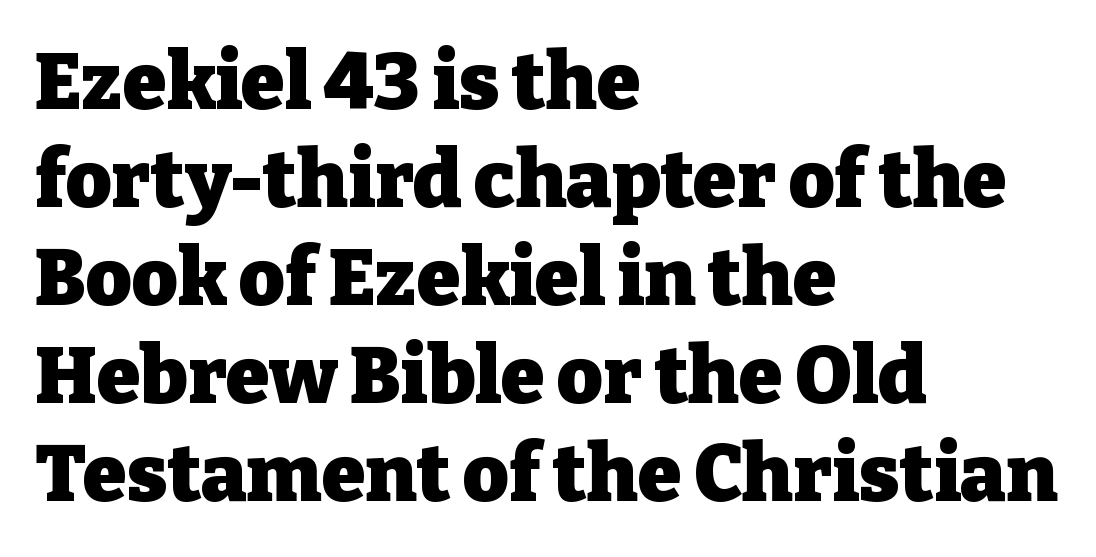
Q: Is the text bold? A: Yes.
Q: Is the text italic (slanted)? A: No, it is upright.
Q: Is the typeface a serif or a sans-serif typeface? A: Serif.
Q: Is the text underlined? A: No.
Q: How is the paragraph aligned? A: Left-aligned.
Q: Is the spacing between letters normal or unusually wide? A: Normal.
Q: Width (condensed, normal, or wide)? A: Normal.
Q: Stroke contrast? A: Low.
Q: x-height? A: Medium.
Q: Monospaced? A: No.
